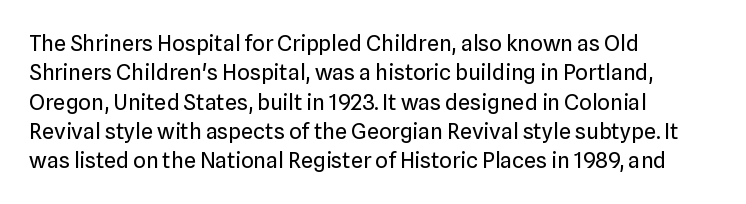
Caption: face not bold, strokes unweighted. Whoever set this chose a conventional vertical rhythm. This sample uses plain, unmodified letter spacing. The lettering stays uniformly vertical, giving the passage a roman look. Rule under the text: the space is simply empty.
